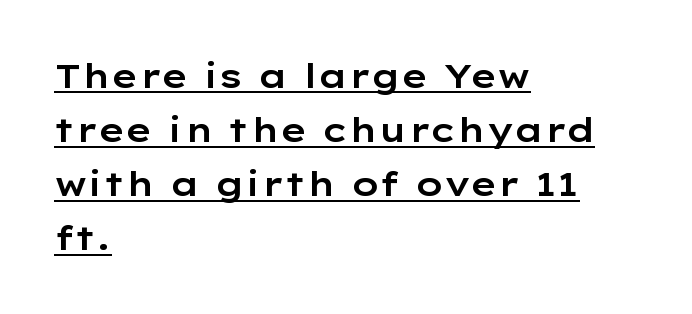
Q: Is the text italic (slanted)? A: No, it is upright.
Q: Is the typeface a serif or a sans-serif typeface? A: Sans-serif.
Q: Is the text underlined? A: Yes.
Q: How is the paragraph aligned? A: Left-aligned.
Q: Is the spacing between letters normal or unusually wide? A: Normal.
Q: Is the spacing between lines tight, normal or loose? A: Normal.
Q: Width (condensed, normal, or wide)? A: Wide.
Q: Stroke contrast? A: Low.
Q: x-height? A: Medium.
Q: Monospaced? A: No.
